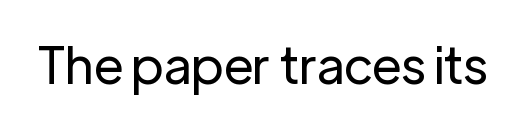
The image shows 51 px regular-weight sans-serif type, upright; set normal letter spacing, not underlined; low stroke contrast and a medium x-height.
